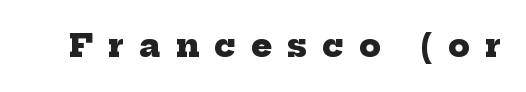
Q: Is the text bold? A: Yes.
Q: Is the typeface a serif or a sans-serif typeface? A: Serif.
Q: Is the text underlined? A: No.
Q: Is the spacing between letters normal or unusually wide? A: Unusually wide.
Q: Width (condensed, normal, or wide)? A: Normal.
Q: Stroke contrast? A: Low.
Q: x-height? A: Medium.
Q: Monospaced? A: No.
